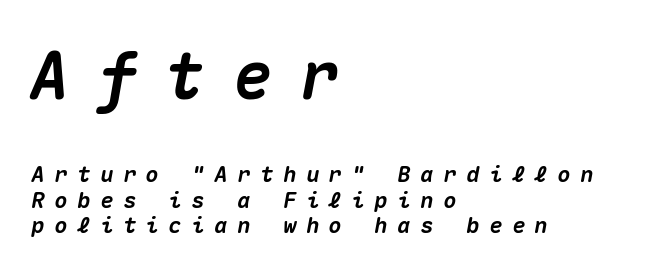
The image shows 65 px heavy type, italic (leaning right), monospaced; set left-aligned, line spacing 1.16x, unusually wide letter spacing (+0.44 em), not underlined; the first (top) block is 2.95x larger; medium stroke contrast and a medium x-height.
